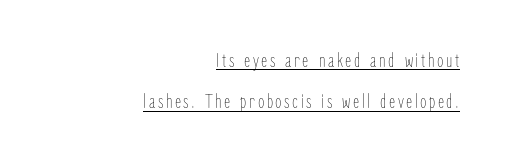
Decoration check: the copy is underlined. A student would call this right alignment; a typographer would say flush right, rag left. Quick note: interline space is abundant. When letters stand straight like this, we call the style roman or upright. Weight class: somewhere from thin through regular.
